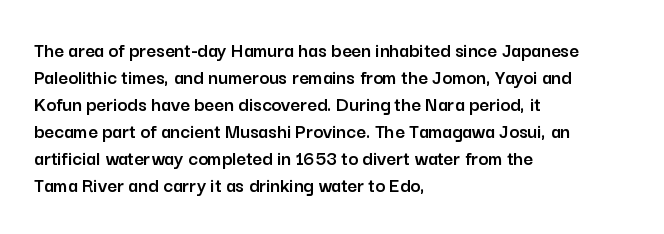
The image shows 21 px text type, upright; set left-aligned, normal line spacing (1.29x), normal letter spacing, not underlined.
